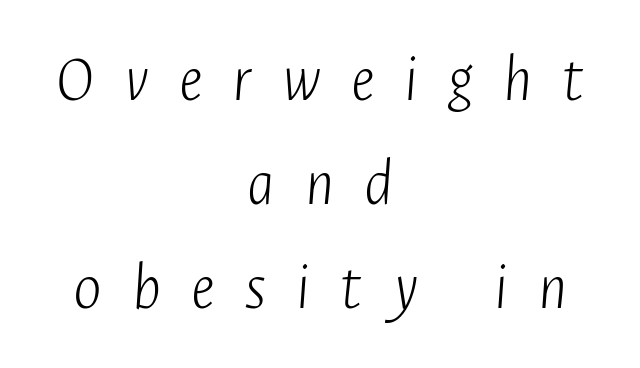
Q: Is the text bold? A: No.
Q: Is the text italic (slanted)? A: Yes, it leans right by about 4 degrees.
Q: Is the text underlined? A: No.
Q: How is the paragraph aligned? A: Centered.
Q: Is the spacing between letters normal or unusually wide? A: Unusually wide.
Q: Is the spacing between lines tight, normal or loose? A: Normal.
Q: Width (condensed, normal, or wide)? A: Condensed.
Q: Stroke contrast? A: Low.
Q: x-height? A: Medium.
Q: Monospaced? A: No.
